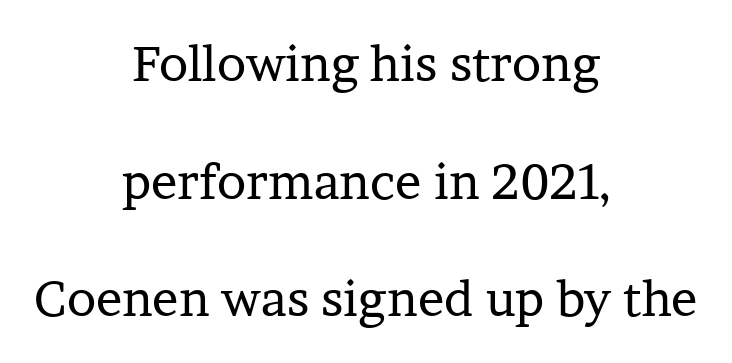
Q: Is the text bold? A: No.
Q: Is the text italic (slanted)? A: No, it is upright.
Q: Is the typeface a serif or a sans-serif typeface? A: Serif.
Q: Is the text underlined? A: No.
Q: How is the paragraph aligned? A: Centered.
Q: Is the spacing between letters normal or unusually wide? A: Normal.
Q: Is the spacing between lines tight, normal or loose? A: Loose.
Q: Width (condensed, normal, or wide)? A: Normal.
Q: Stroke contrast? A: Low.
Q: x-height? A: Medium.
Q: Monospaced? A: No.
